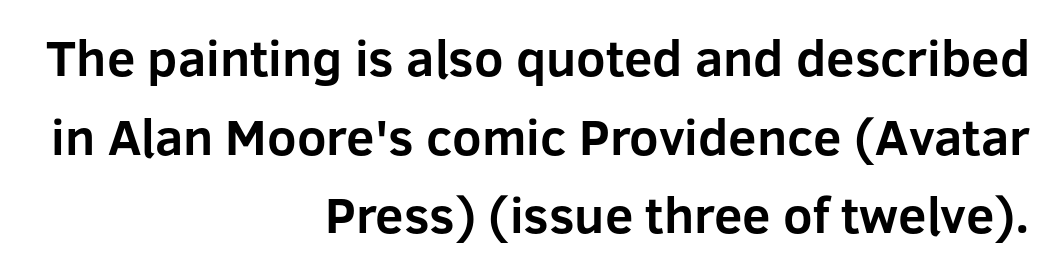
{"serif": "no", "italic": "no", "bold": "yes", "weight": "bold", "width": "normal", "stroke_contrast": "low", "x_height": "medium", "monospaced": "no", "underline": "no", "align": "right", "line_spacing": "normal", "line_spacing_ratio": 1.54, "letter_spacing": "normal", "letter_spacing_em": 0.0, "glyph_px": 51}
